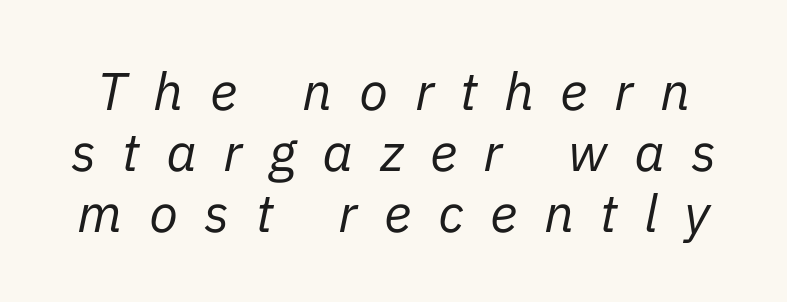
Q: Is the text bold? A: No.
Q: Is the text italic (slanted)? A: Yes, it leans right by about 11 degrees.
Q: Is the text underlined? A: No.
Q: Is the spacing between letters normal or unusually wide? A: Unusually wide.
Q: Is the spacing between lines tight, normal or loose? A: Tight.
Q: Width (condensed, normal, or wide)? A: Normal.
Q: Stroke contrast? A: Low.
Q: x-height? A: Medium.
Q: Monospaced? A: No.
